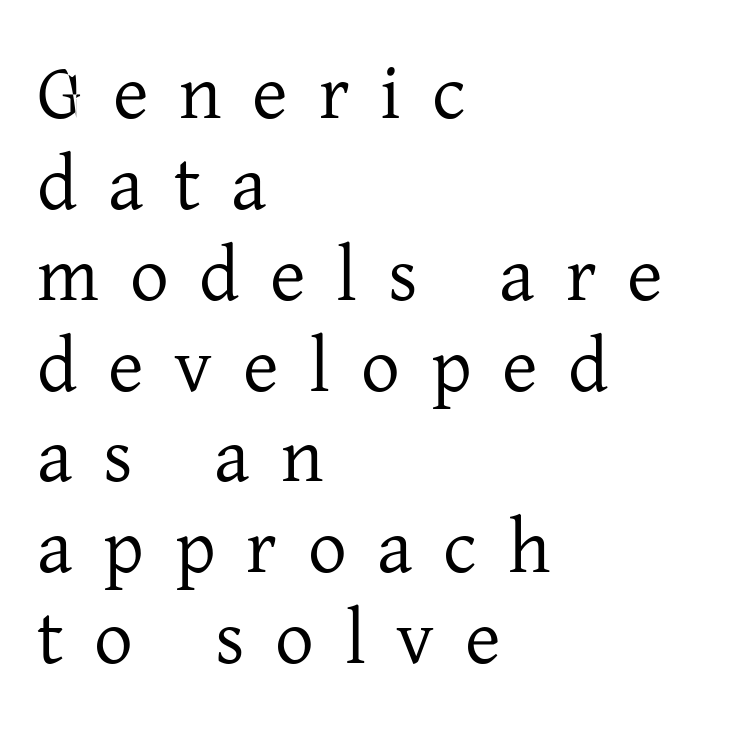
The typeface chosen for these lines features serifs. Varying glyph widths throughout — classic text-font behaviour. Alignment: flush left. The lettering holds an erect, upright posture throughout. Underline: absent. The letterforms stand isolated, each surrounded by extra space.
